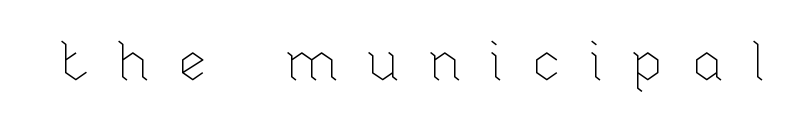
{"italic": "no", "bold": "no", "weight": "thin", "width": "normal", "stroke_contrast": "low", "x_height": "medium", "monospaced": "no", "underline": "no", "letter_spacing": "wide", "letter_spacing_em": 0.48, "glyph_px": 56}
